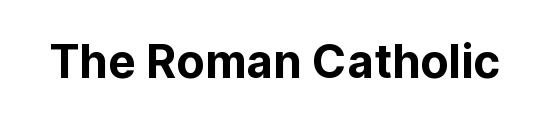
The image shows 46 px sans-serif type, upright; set normal letter spacing, not underlined; low stroke contrast and a medium x-height.
